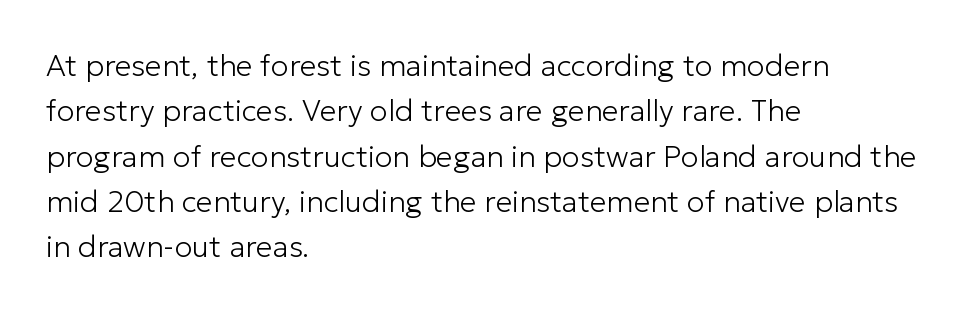
The letters stand upright; this is a roman face. The lines are quadded left. Each letter keeps its own natural width here, so spacing adapts to shape. This rendering leaves character spacing at its baseline value.
